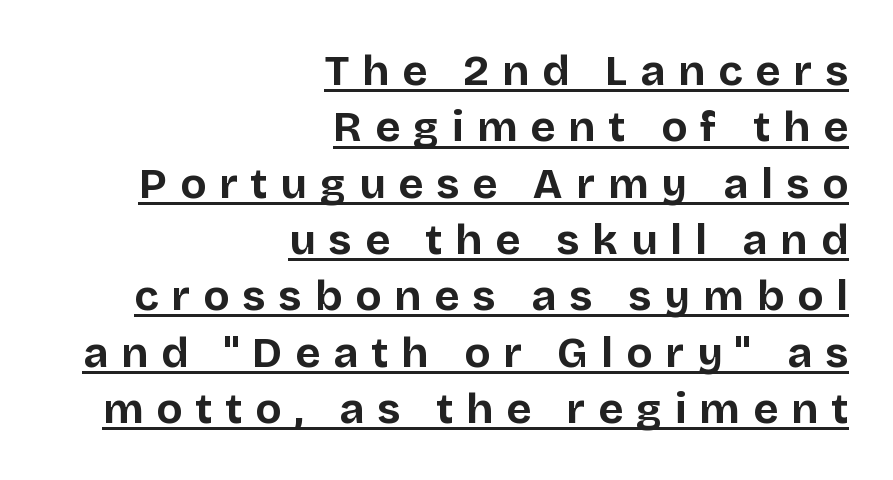
Q: Is the text bold? A: Yes.
Q: Is the text italic (slanted)? A: No, it is upright.
Q: Is the typeface a serif or a sans-serif typeface? A: Sans-serif.
Q: Is the text underlined? A: Yes.
Q: How is the paragraph aligned? A: Right-aligned.
Q: Is the spacing between letters normal or unusually wide? A: Unusually wide.
Q: Is the spacing between lines tight, normal or loose? A: Normal.
Q: Width (condensed, normal, or wide)? A: Normal.
Q: Stroke contrast? A: Low.
Q: x-height? A: Large.
Q: Monospaced? A: No.
